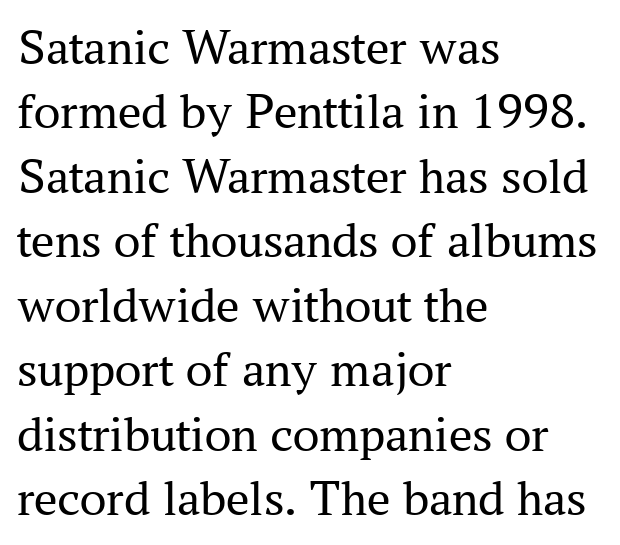
Q: Is the text bold? A: No.
Q: Is the text italic (slanted)? A: No, it is upright.
Q: Is the typeface a serif or a sans-serif typeface? A: Serif.
Q: Is the text underlined? A: No.
Q: How is the paragraph aligned? A: Left-aligned.
Q: Is the spacing between letters normal or unusually wide? A: Normal.
Q: Width (condensed, normal, or wide)? A: Normal.
Q: Stroke contrast? A: Medium.
Q: x-height? A: Medium.
Q: Monospaced? A: No.
